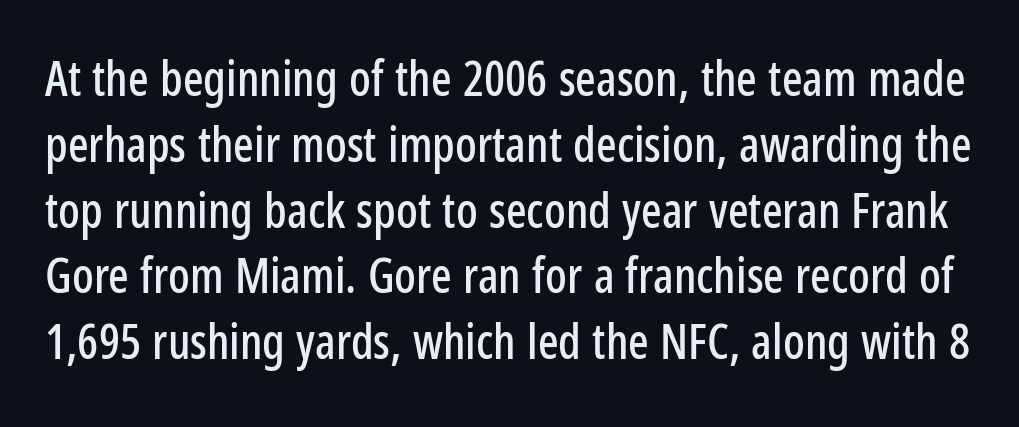
Q: Is the text italic (slanted)? A: No, it is upright.
Q: Is the typeface a serif or a sans-serif typeface? A: Sans-serif.
Q: Is the text underlined? A: No.
Q: Is the spacing between letters normal or unusually wide? A: Normal.
Q: Is the spacing between lines tight, normal or loose? A: Normal.
Q: Width (condensed, normal, or wide)? A: Condensed.
Q: Stroke contrast? A: Low.
Q: x-height? A: Medium.
Q: Monospaced? A: No.
